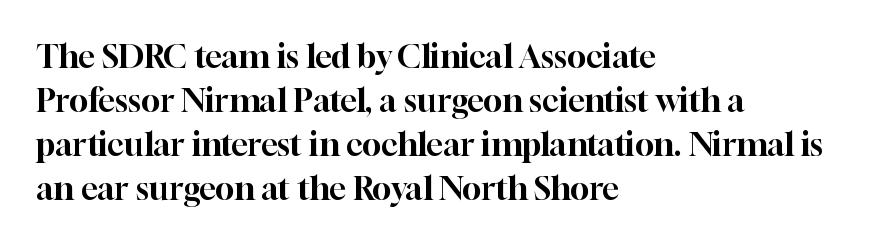
{"serif": "yes", "italic": "no", "width": "normal", "stroke_contrast": "high", "x_height": "medium", "monospaced": "no", "underline": "no", "align": "left", "line_spacing": "normal", "line_spacing_ratio": 1.38, "letter_spacing": "normal", "letter_spacing_em": 0.0, "glyph_px": 32}
